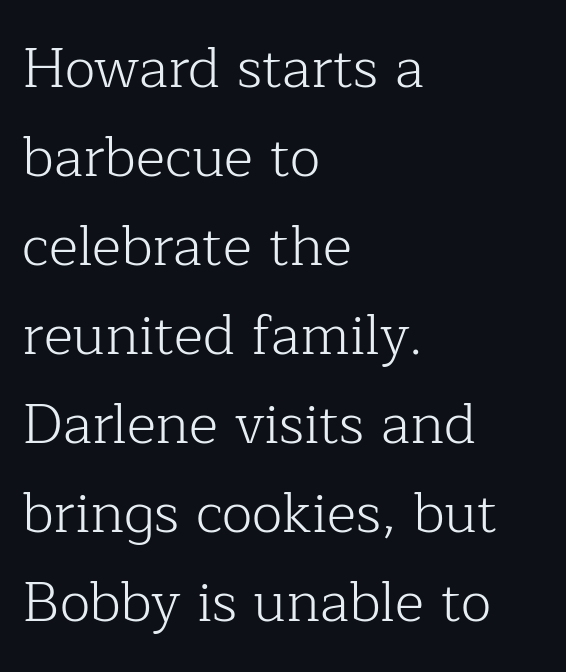
It's the straight-up-and-down kind of type. Check the space under the baseline: it is left empty. The letters look calm and open, with moderate or lighter stems. The rendering uses natural spacing where letterforms have individual widths. Yep, those are serifs on the letters.
